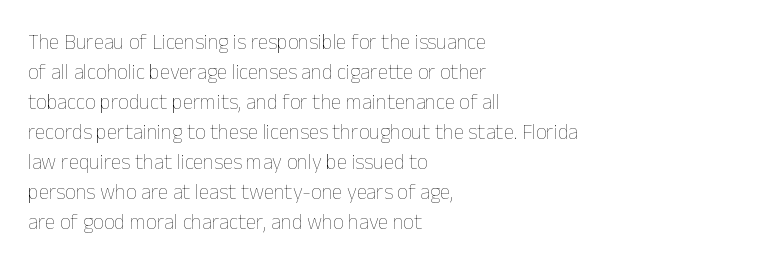
{"italic": "no", "bold": "no", "underline": "no", "align": "left", "line_spacing": "normal", "line_spacing_ratio": 1.43, "letter_spacing": "normal", "letter_spacing_em": 0.0, "glyph_px": 21}
